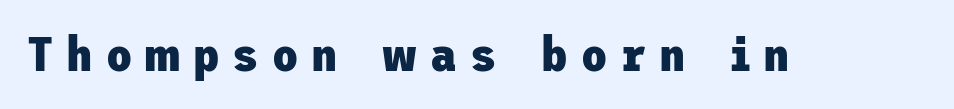
Weight: bold. What stands out about the letter spacing? Its width — letters are far apart. Just letters on the line, the space beneath them empty. Unlike italic type, these characters show no tilt at all.
